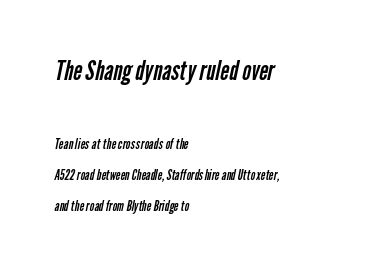
{"bold": "no", "underline": "no", "align": "left", "line_spacing": "loose", "line_spacing_ratio": 2.2, "letter_spacing": "normal", "letter_spacing_em": 0.0, "larger_block": "first", "size_ratio": 1.93, "glyph_px": 27}
